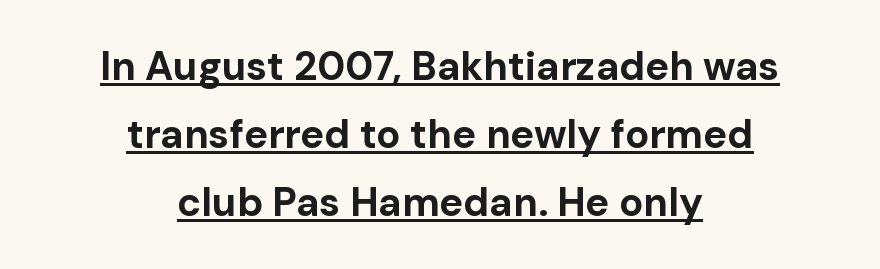
Q: Is the text bold? A: Yes.
Q: Is the text italic (slanted)? A: No, it is upright.
Q: Is the typeface a serif or a sans-serif typeface? A: Sans-serif.
Q: Is the text underlined? A: Yes.
Q: How is the paragraph aligned? A: Centered.
Q: Is the spacing between letters normal or unusually wide? A: Normal.
Q: Is the spacing between lines tight, normal or loose? A: Normal.
Q: Width (condensed, normal, or wide)? A: Normal.
Q: Stroke contrast? A: Low.
Q: x-height? A: Medium.
Q: Monospaced? A: No.
